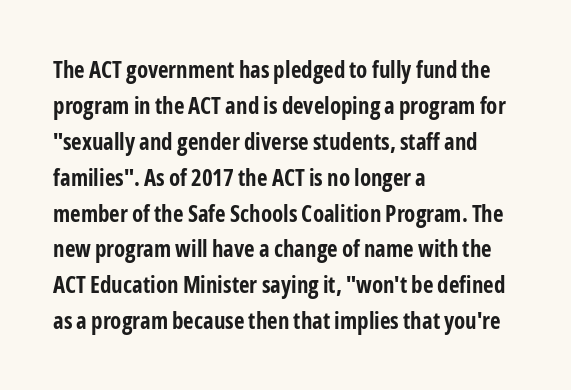
{"italic": "no", "bold": "yes", "underline": "no", "align": "left", "line_spacing": "normal", "line_spacing_ratio": 1.56, "letter_spacing": "normal", "letter_spacing_em": 0.0, "glyph_px": 23}
